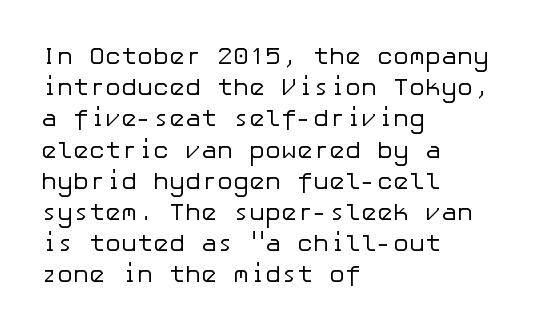
Q: Is the text bold? A: No.
Q: Is the text italic (slanted)? A: No, it is upright.
Q: Is the text underlined? A: No.
Q: How is the paragraph aligned? A: Left-aligned.
Q: Is the spacing between letters normal or unusually wide? A: Normal.
Q: Is the spacing between lines tight, normal or loose? A: Normal.
